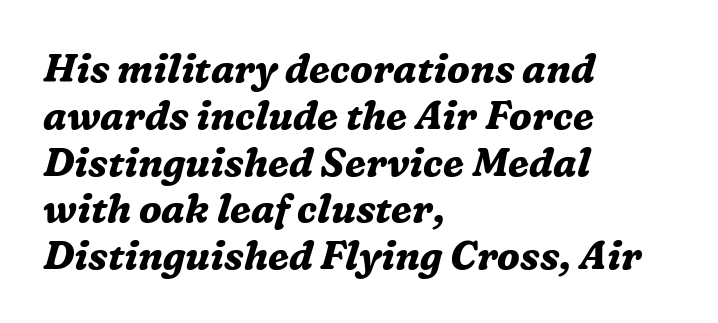
Q: Is the text bold? A: Yes.
Q: Is the text italic (slanted)? A: Yes, it leans right by about 16 degrees.
Q: Is the typeface a serif or a sans-serif typeface? A: Serif.
Q: Is the text underlined? A: No.
Q: How is the paragraph aligned? A: Left-aligned.
Q: Is the spacing between letters normal or unusually wide? A: Normal.
Q: Width (condensed, normal, or wide)? A: Normal.
Q: Stroke contrast? A: Medium.
Q: x-height? A: Medium.
Q: Monospaced? A: No.
